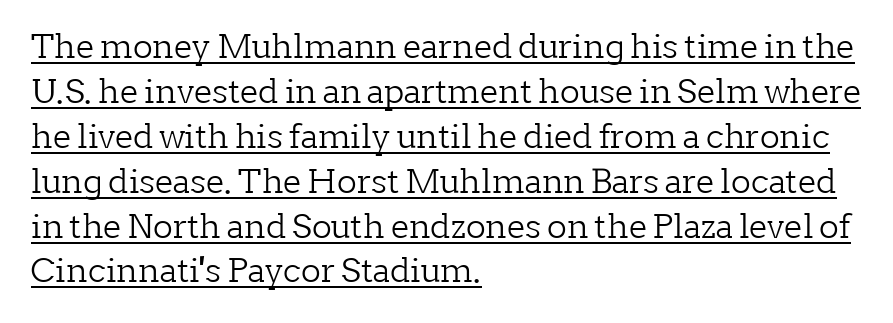
Q: Is the text bold? A: No.
Q: Is the text italic (slanted)? A: No, it is upright.
Q: Is the typeface a serif or a sans-serif typeface? A: Serif.
Q: Is the text underlined? A: Yes.
Q: How is the paragraph aligned? A: Left-aligned.
Q: Is the spacing between letters normal or unusually wide? A: Normal.
Q: Is the spacing between lines tight, normal or loose? A: Normal.
Q: Width (condensed, normal, or wide)? A: Normal.
Q: Stroke contrast? A: Low.
Q: x-height? A: Medium.
Q: Monospaced? A: No.
